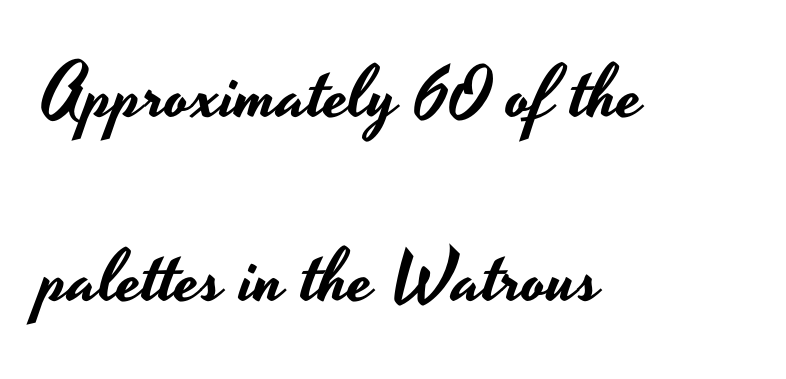
Q: Is the text italic (slanted)? A: Yes.
Q: Is the typeface a serif or a sans-serif typeface? A: Sans-serif.
Q: Is the text underlined? A: No.
Q: How is the paragraph aligned? A: Left-aligned.
Q: Is the spacing between letters normal or unusually wide? A: Normal.
Q: Is the spacing between lines tight, normal or loose? A: Loose.
Q: Width (condensed, normal, or wide)? A: Wide.
Q: Stroke contrast? A: Low.
Q: x-height? A: Small.
Q: Monospaced? A: No.
